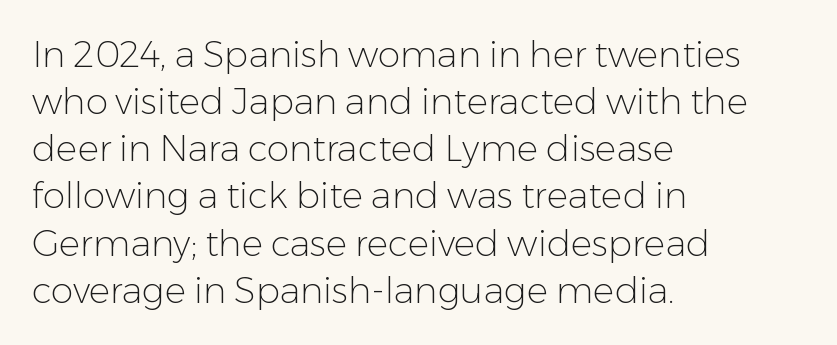
The image shows 36 px light sans-serif type, upright; set left-aligned, normal line spacing (1.31x), normal letter spacing, not underlined; low stroke contrast and a medium x-height.
